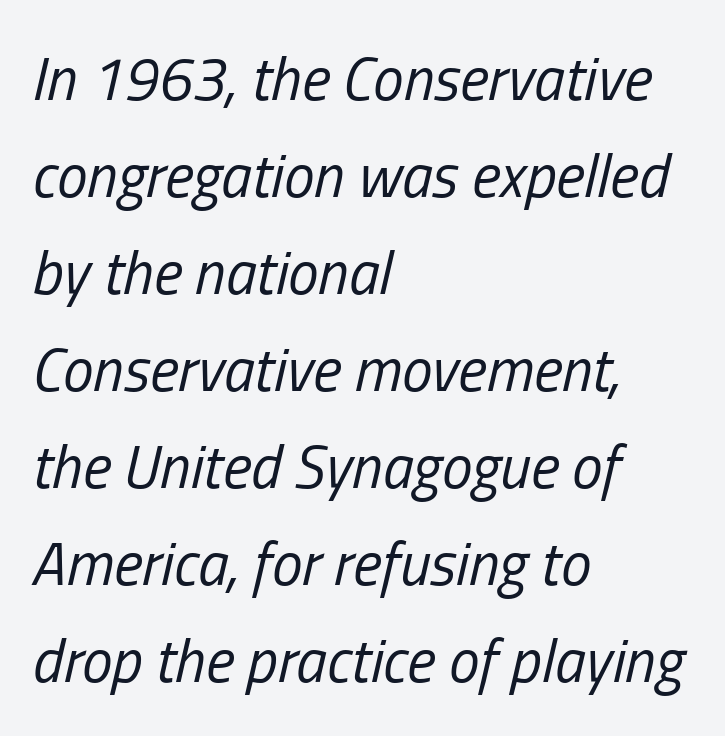
{"italic": "yes", "lean": "right", "slant_degrees": 13, "bold": "no", "weight": "regular", "width": "condensed", "stroke_contrast": "low", "x_height": "medium", "monospaced": "no", "underline": "no", "align": "left", "line_spacing": "normal", "line_spacing_ratio": 1.59, "letter_spacing": "normal", "letter_spacing_em": 0.0, "glyph_px": 61}
